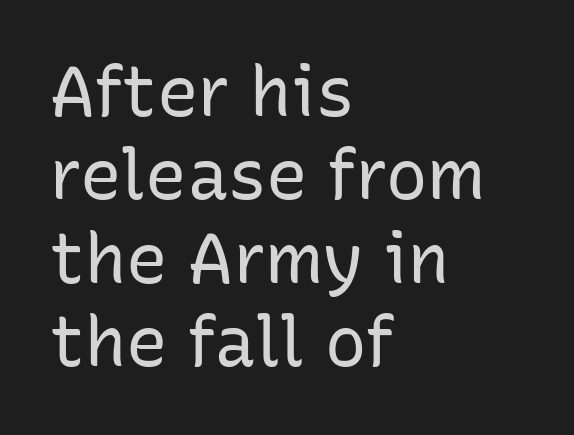
Q: Is the text bold? A: No.
Q: Is the text italic (slanted)? A: No, it is upright.
Q: Is the typeface a serif or a sans-serif typeface? A: Sans-serif.
Q: Is the text underlined? A: No.
Q: How is the paragraph aligned? A: Left-aligned.
Q: Is the spacing between letters normal or unusually wide? A: Normal.
Q: Width (condensed, normal, or wide)? A: Normal.
Q: Stroke contrast? A: Low.
Q: x-height? A: Medium.
Q: Monospaced? A: No.
